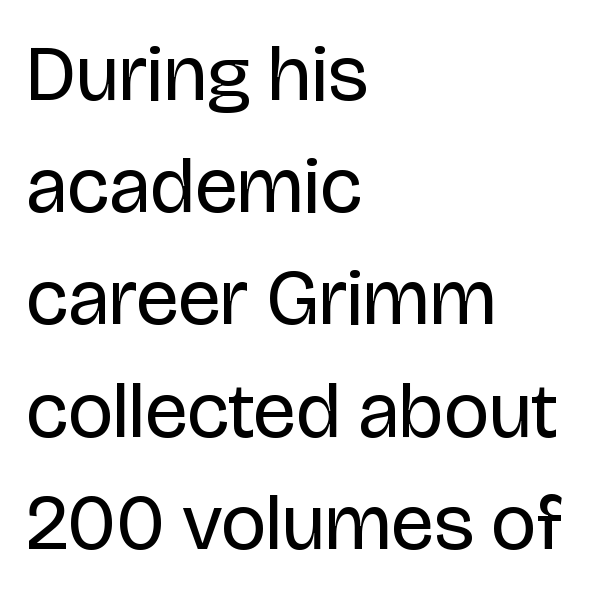
{"serif": "no", "italic": "no", "bold": "no", "weight": "regular", "width": "normal", "stroke_contrast": "low", "x_height": "large", "monospaced": "no", "underline": "no", "align": "left", "line_spacing": "normal", "line_spacing_ratio": 1.42, "letter_spacing": "normal", "letter_spacing_em": 0.0, "glyph_px": 79}
